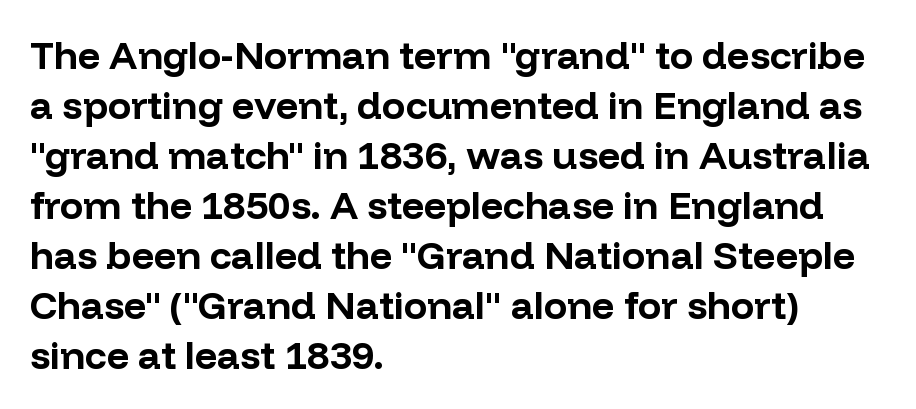
Q: Is the text bold? A: Yes.
Q: Is the text italic (slanted)? A: No, it is upright.
Q: Is the typeface a serif or a sans-serif typeface? A: Sans-serif.
Q: Is the text underlined? A: No.
Q: How is the paragraph aligned? A: Left-aligned.
Q: Is the spacing between letters normal or unusually wide? A: Normal.
Q: Is the spacing between lines tight, normal or loose? A: Normal.
Q: Width (condensed, normal, or wide)? A: Normal.
Q: Stroke contrast? A: Low.
Q: x-height? A: Medium.
Q: Monospaced? A: No.
